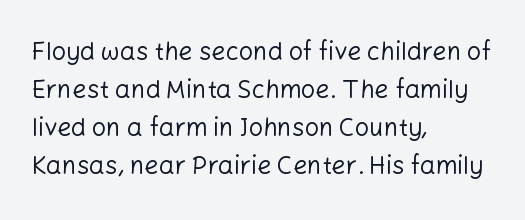
Q: Is the text bold? A: No.
Q: Is the text italic (slanted)? A: No, it is upright.
Q: Is the text underlined? A: No.
Q: How is the paragraph aligned? A: Left-aligned.
Q: Is the spacing between letters normal or unusually wide? A: Normal.
Q: Is the spacing between lines tight, normal or loose? A: Normal.
